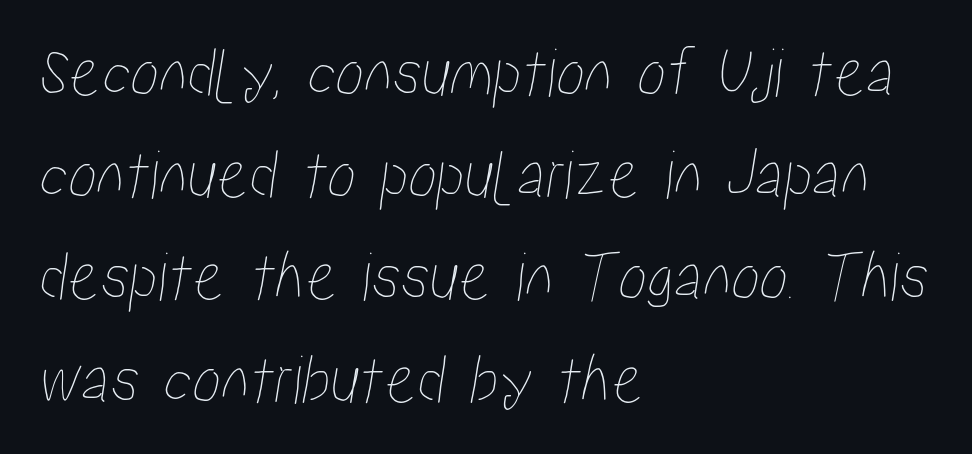
A typesetter would call this zero additional tracking. The lines are quadded left. This rendering features lettering with no underline. Varying glyph widths throughout — classic text-font behaviour. The rows are spaced the way most documents space them.
